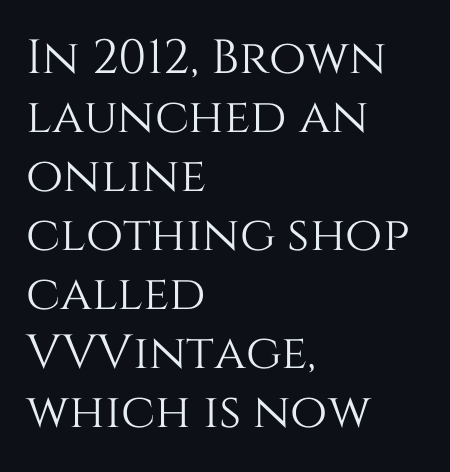
{"italic": "no", "width": "normal", "stroke_contrast": "medium", "x_height": "large", "monospaced": "no", "underline": "no", "align": "left", "line_spacing_ratio": 1.23, "letter_spacing": "normal", "letter_spacing_em": 0.0, "glyph_px": 48}
